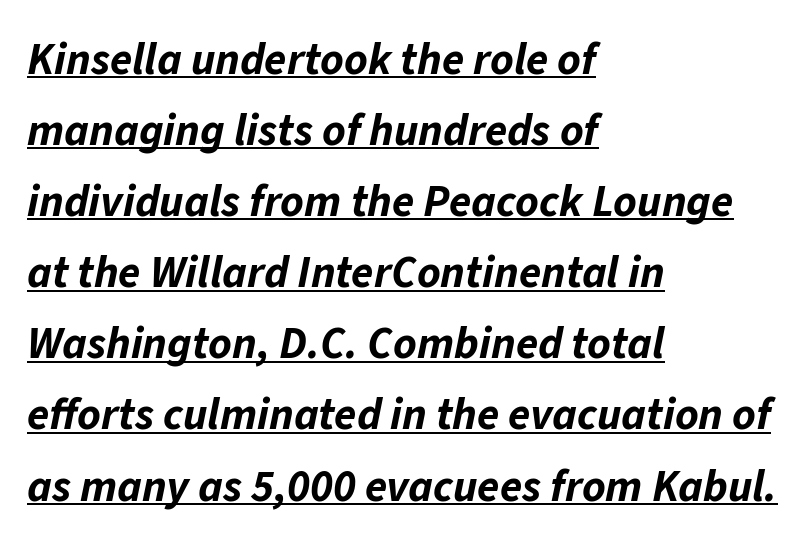
The image shows 45 px bold type, italic (leaning right); set left-aligned, normal line spacing (1.58x), normal letter spacing, underlined; low stroke contrast and a medium x-height.
